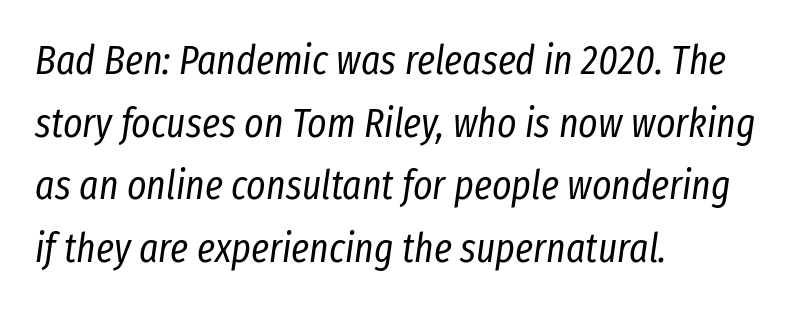
The passage shown has conventional tracking throughout. Ink coverage per letter is moderate at most. The text carries the slant typical of an italic or oblique font. The setting favours the left margin, as ordinary paragraphs usually do. The vertical gap from one line to the next is medium. Unmarked baselines from the first word to the last.
